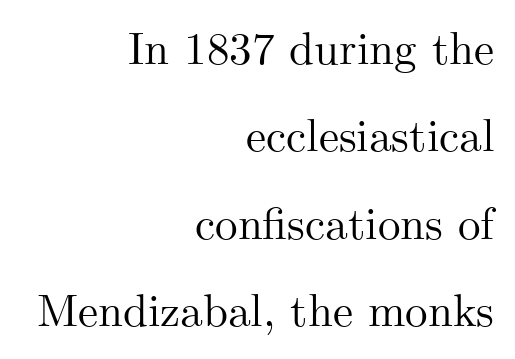
{"serif": "yes", "italic": "no", "width": "normal", "stroke_contrast": "medium", "x_height": "small", "monospaced": "no", "underline": "no", "align": "right", "line_spacing": "loose", "line_spacing_ratio": 1.94, "letter_spacing": "normal", "letter_spacing_em": 0.0, "glyph_px": 45}
